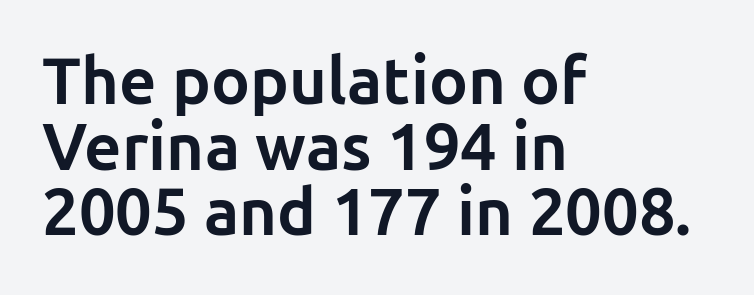
{"serif": "no", "italic": "no", "bold": "yes", "weight": "bold", "width": "normal", "stroke_contrast": "low", "x_height": "medium", "monospaced": "no", "underline": "no", "align": "left", "line_spacing": "tight", "line_spacing_ratio": 1.01, "letter_spacing": "normal", "letter_spacing_em": 0.0, "glyph_px": 65}
